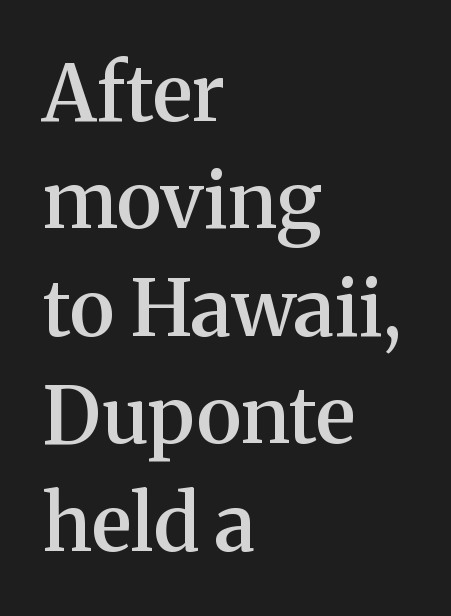
{"serif": "yes", "italic": "no", "bold": "semi", "weight": "semibold", "width": "normal", "stroke_contrast": "medium", "x_height": "medium", "monospaced": "no", "underline": "no", "align": "left", "line_spacing": "normal", "line_spacing_ratio": 1.36, "letter_spacing": "normal", "letter_spacing_em": 0.0, "glyph_px": 79}
